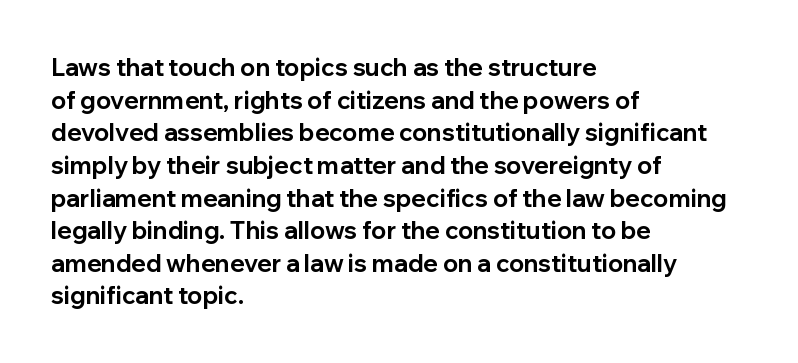
The image shows 24 px bold type, upright; set left-aligned, normal line spacing (1.36x), normal letter spacing, not underlined.
